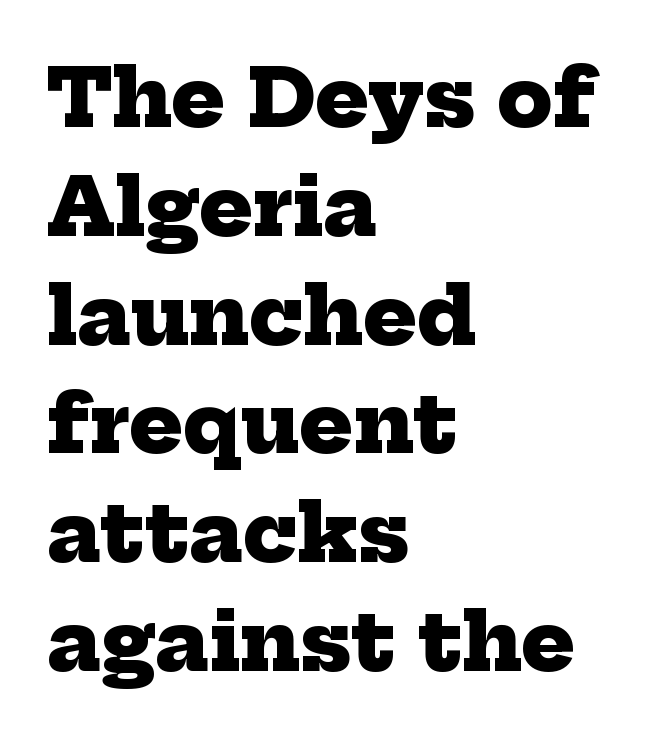
The image shows 80 px heavy serif type; set left-aligned, normal line spacing (1.36x), normal letter spacing, not underlined; low stroke contrast and a medium x-height.
